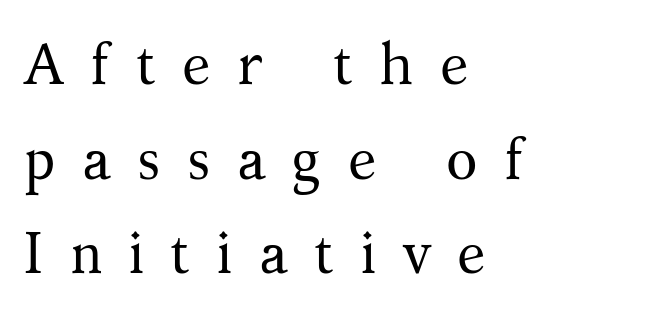
The image shows 58 px regular-weight serif type, upright; set left-aligned, normal line spacing (1.63x), unusually wide letter spacing (+0.45 em), not underlined; medium stroke contrast and a medium x-height.
